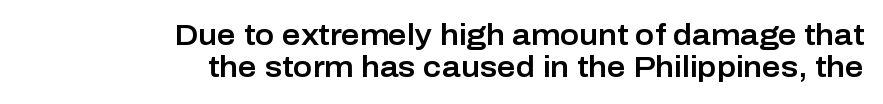
The rendering anchors every line to the right-hand side. Notice how descenders almost collide with the ascenders below — that's tight leading. Unmarked baselines from the first word to the last. In terms of letterspacing, this is plain default setting.
